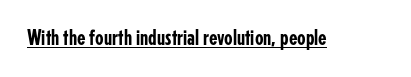
Compared with typical body copy, the letter spacing here is the same. Honestly, the underline is the first thing you notice here. No italicization has been applied; the sample stays upright.
